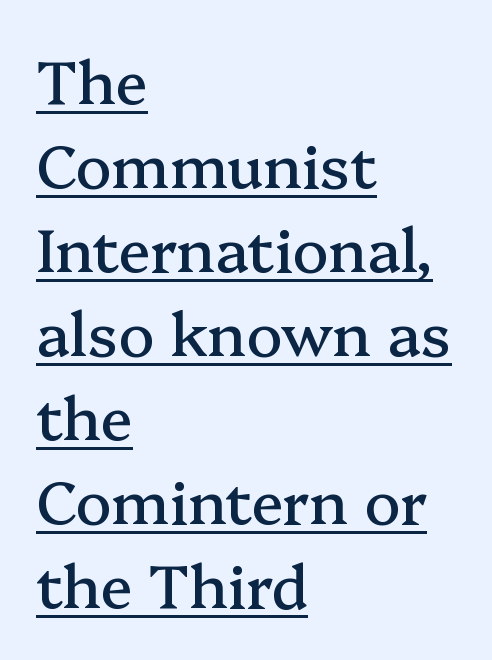
Q: Is the text italic (slanted)? A: No, it is upright.
Q: Is the typeface a serif or a sans-serif typeface? A: Serif.
Q: Is the text underlined? A: Yes.
Q: How is the paragraph aligned? A: Left-aligned.
Q: Is the spacing between letters normal or unusually wide? A: Normal.
Q: Is the spacing between lines tight, normal or loose? A: Normal.
Q: Width (condensed, normal, or wide)? A: Normal.
Q: Stroke contrast? A: Medium.
Q: x-height? A: Medium.
Q: Monospaced? A: No.
